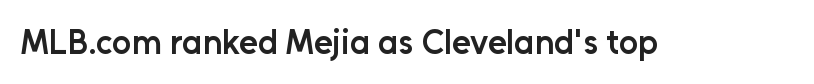
The image shows 34 px semibold sans-serif type, upright; set normal letter spacing, not underlined; low stroke contrast and a medium x-height.
